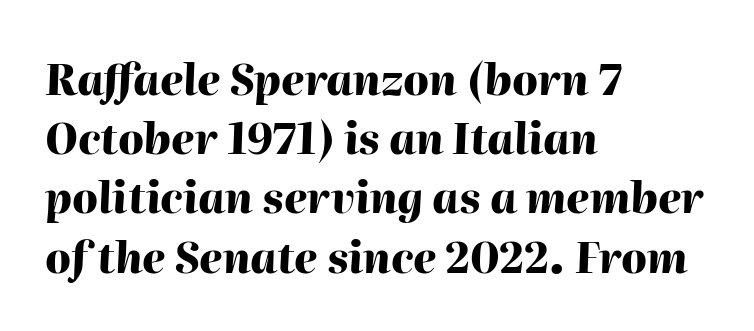
{"italic": "yes", "lean": "right", "slant_degrees": 2, "bold": "yes", "weight": "heavy", "width": "normal", "stroke_contrast": "high", "x_height": "medium", "monospaced": "no", "underline": "no", "align": "left", "line_spacing": "normal", "line_spacing_ratio": 1.41, "letter_spacing": "normal", "letter_spacing_em": 0.0, "glyph_px": 42}
